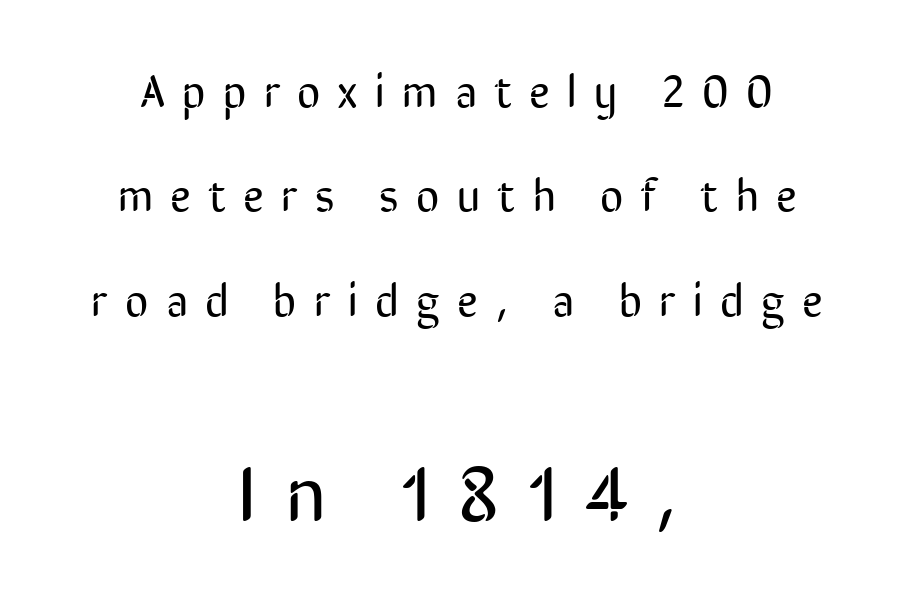
Q: Is the text bold? A: No.
Q: Is the text italic (slanted)? A: No, it is upright.
Q: Is the typeface a serif or a sans-serif typeface? A: Sans-serif.
Q: Is the text underlined? A: No.
Q: How is the paragraph aligned? A: Centered.
Q: Is the spacing between letters normal or unusually wide? A: Unusually wide.
Q: Is the spacing between lines tight, normal or loose? A: Loose.
Q: Which block of text is set in a larger size, the first (top) or the second (bottom)? A: The second (bottom) one.
Q: Width (condensed, normal, or wide)? A: Condensed.
Q: Stroke contrast? A: Low.
Q: x-height? A: Medium.
Q: Monospaced? A: No.
